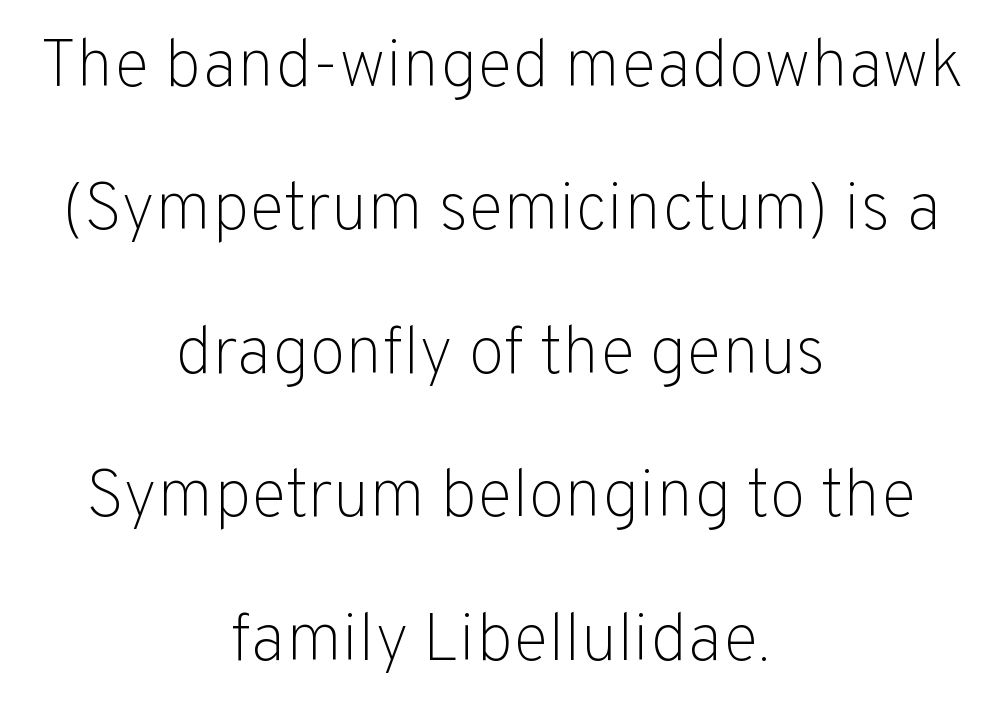
{"serif": "no", "italic": "no", "bold": "no", "weight": "light", "width": "normal", "stroke_contrast": "low", "x_height": "medium", "monospaced": "no", "underline": "no", "align": "center", "line_spacing": "loose", "line_spacing_ratio": 2.14, "letter_spacing": "normal", "letter_spacing_em": 0.0, "glyph_px": 67}
